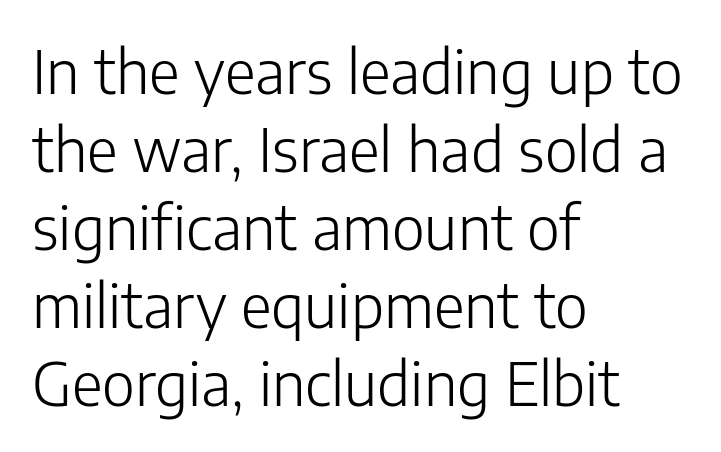
{"serif": "no", "italic": "no", "bold": "no", "weight": "light", "width": "normal", "stroke_contrast": "low", "x_height": "medium", "monospaced": "no", "underline": "no", "align": "left", "line_spacing": "normal", "line_spacing_ratio": 1.3, "letter_spacing": "normal", "letter_spacing_em": 0.0, "glyph_px": 60}
